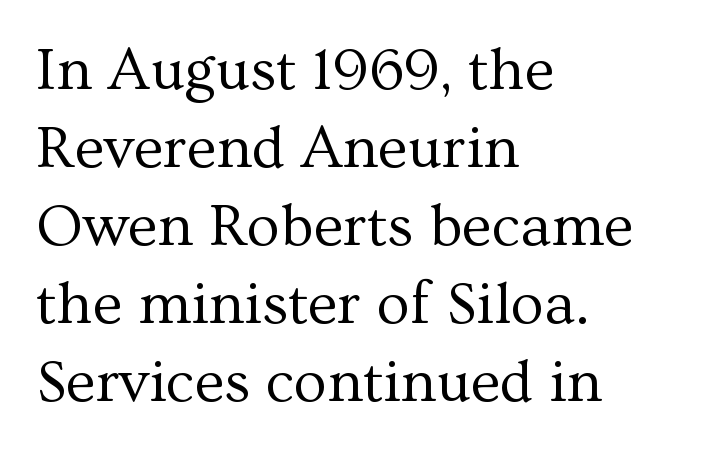
The letters carry serifs — small finishing strokes at the ends of their stems. You can tell it's not italic because the verticals are truly vertical. The face used here is rendered with its standard letterfit. Note the varied advance widths — an 'i' is clearly narrower than an 'm'. No chunkiness to these letters — they're not bold.
